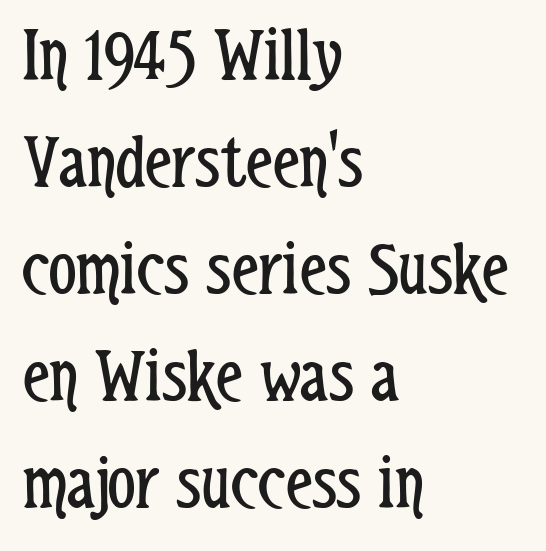
{"serif": "no", "italic": "no", "bold": "no", "weight": "regular", "width": "condensed", "stroke_contrast": "low", "x_height": "medium", "monospaced": "no", "underline": "no", "align": "left", "line_spacing": "normal", "line_spacing_ratio": 1.39, "letter_spacing": "normal", "letter_spacing_em": 0.0, "glyph_px": 77}
